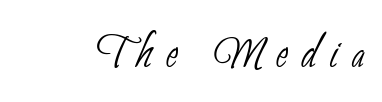
Q: Is the text bold? A: No.
Q: Is the typeface a serif or a sans-serif typeface? A: Sans-serif.
Q: Is the text underlined? A: No.
Q: Is the spacing between letters normal or unusually wide? A: Unusually wide.
Q: Width (condensed, normal, or wide)? A: Condensed.
Q: Stroke contrast? A: Low.
Q: x-height? A: Small.
Q: Monospaced? A: No.
